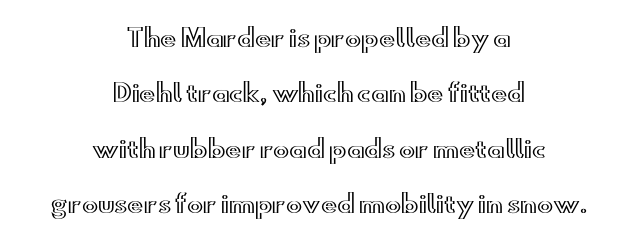
Glance below the letters and you will spot only blank space. Standard letterfit; no display-style spreading of the glyphs. How would I describe the line gaps? Wide and relaxed. If you folded the block vertically in half, each line would mirror itself in length. Do the letters lean? They stand straight.
